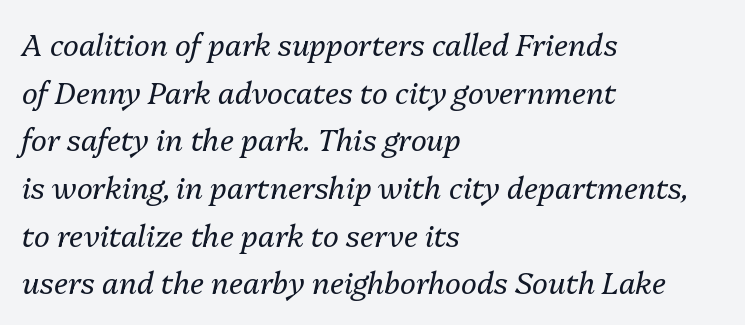
The image shows 30 px regular-weight type, italic (leaning right); set left-aligned, normal line spacing (1.59x), normal letter spacing, not underlined; medium stroke contrast and a medium x-height.
